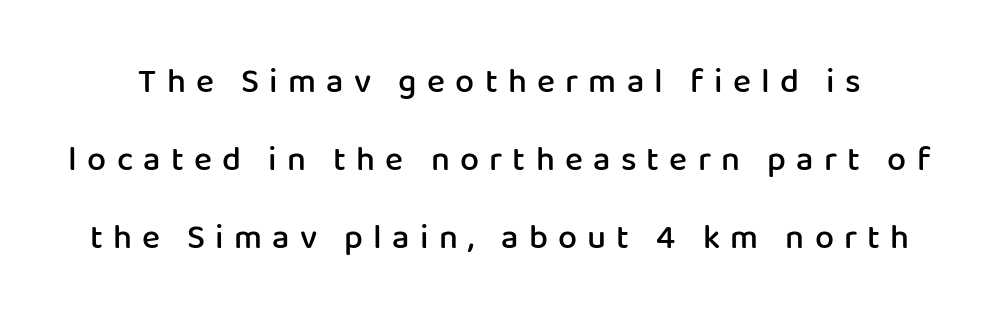
The image shows 34 px semibold sans-serif type, upright; set loose line spacing (2.29x), unusually wide letter spacing (+0.3 em), not underlined; low stroke contrast and a medium x-height.
